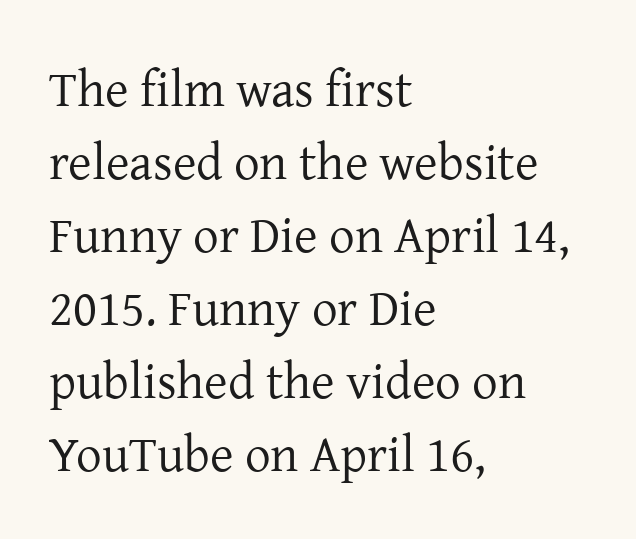
The image shows 51 px regular-weight serif type, upright; set left-aligned, normal line spacing (1.43x), normal letter spacing, not underlined; low stroke contrast and a medium x-height.
